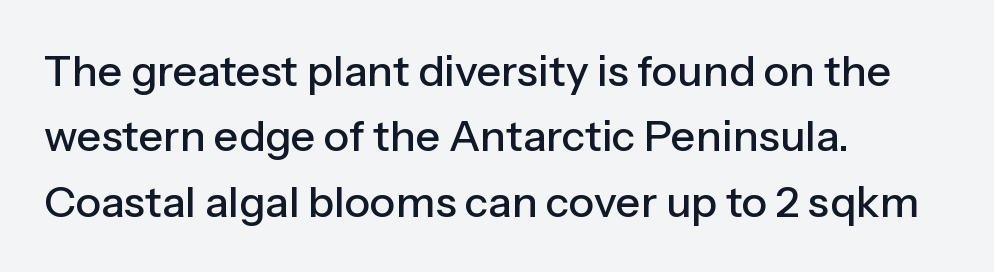
Q: Is the text italic (slanted)? A: No, it is upright.
Q: Is the typeface a serif or a sans-serif typeface? A: Sans-serif.
Q: Is the text underlined? A: No.
Q: How is the paragraph aligned? A: Left-aligned.
Q: Is the spacing between letters normal or unusually wide? A: Normal.
Q: Is the spacing between lines tight, normal or loose? A: Normal.
Q: Width (condensed, normal, or wide)? A: Normal.
Q: Stroke contrast? A: Low.
Q: x-height? A: Medium.
Q: Monospaced? A: No.
